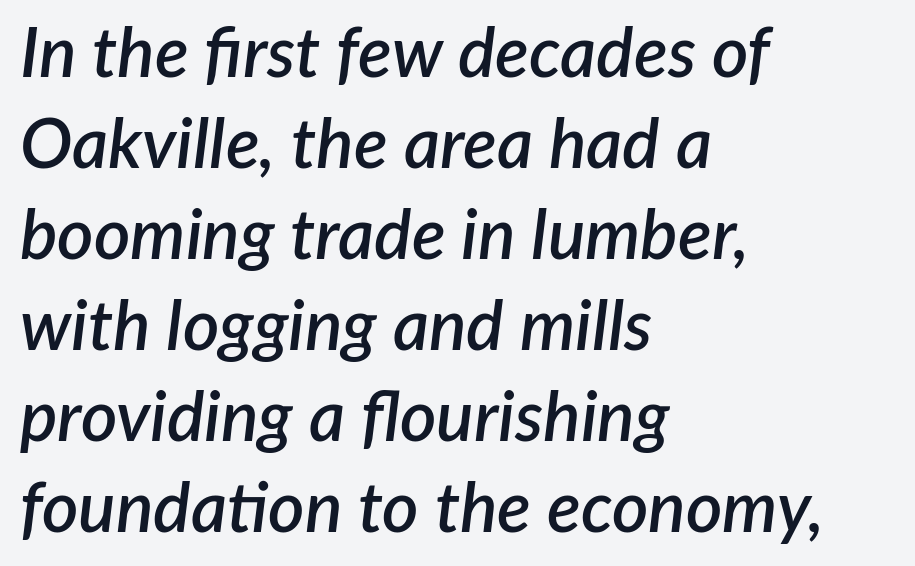
The image shows 70 px semibold type, italic (leaning right); set left-aligned, normal line spacing (1.3x), normal letter spacing, not underlined; low stroke contrast and a medium x-height.
